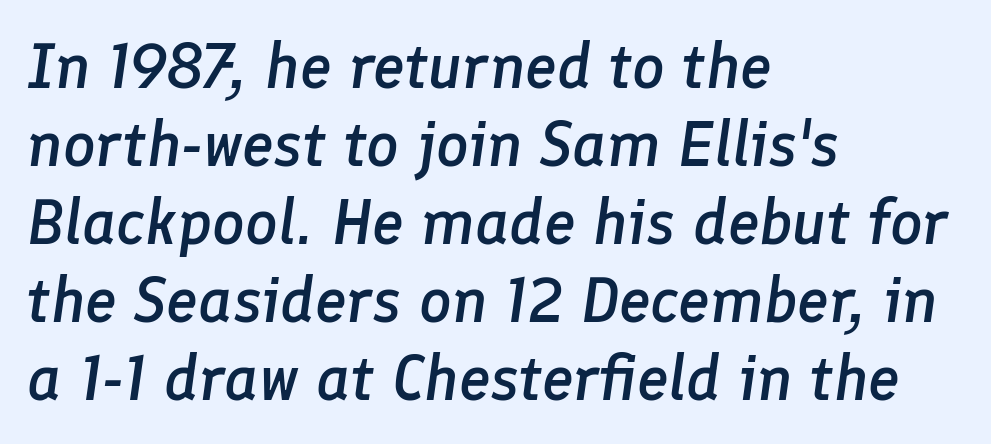
{"italic": "yes", "lean": "right", "slant_degrees": 8, "bold": "semi", "weight": "semibold", "width": "normal", "stroke_contrast": "low", "x_height": "medium", "monospaced": "no", "underline": "no", "align": "left", "line_spacing_ratio": 1.22, "letter_spacing": "normal", "letter_spacing_em": 0.0, "glyph_px": 64}
